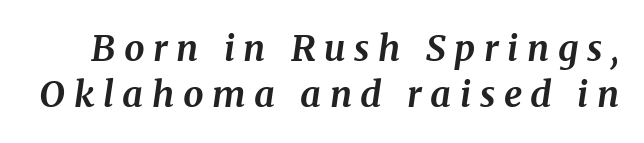
Q: Is the text bold? A: Yes.
Q: Is the text italic (slanted)? A: Yes, it leans right by about 8 degrees.
Q: Is the typeface a serif or a sans-serif typeface? A: Serif.
Q: Is the text underlined? A: No.
Q: Is the spacing between letters normal or unusually wide? A: Unusually wide.
Q: Is the spacing between lines tight, normal or loose? A: Normal.
Q: Width (condensed, normal, or wide)? A: Normal.
Q: Stroke contrast? A: Medium.
Q: x-height? A: Medium.
Q: Monospaced? A: No.
